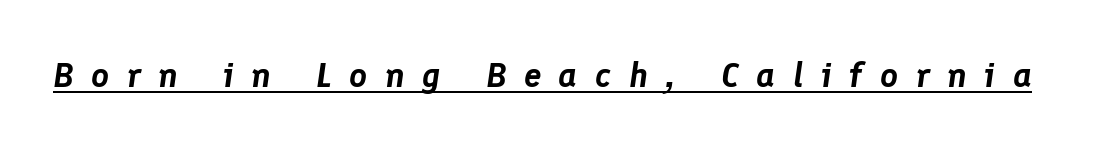
Q: Is the text italic (slanted)? A: Yes, it leans right by about 8 degrees.
Q: Is the text underlined? A: Yes.
Q: Is the spacing between letters normal or unusually wide? A: Unusually wide.
Q: Width (condensed, normal, or wide)? A: Normal.
Q: Stroke contrast? A: Low.
Q: x-height? A: Medium.
Q: Monospaced? A: No.
